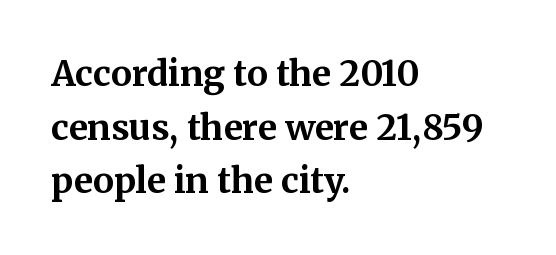
{"serif": "yes", "italic": "no", "bold": "yes", "weight": "bold", "width": "normal", "stroke_contrast": "medium", "x_height": "medium", "monospaced": "no", "underline": "no", "align": "left", "line_spacing": "normal", "line_spacing_ratio": 1.53, "letter_spacing": "normal", "letter_spacing_em": 0.0, "glyph_px": 35}
